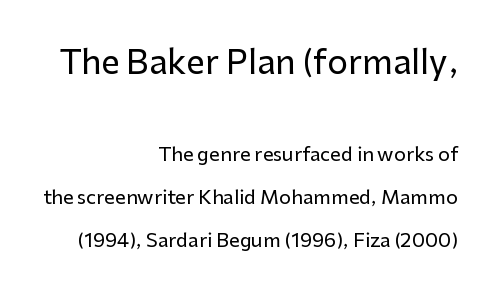
{"serif": "no", "italic": "no", "width": "normal", "stroke_contrast": "low", "x_height": "medium", "monospaced": "no", "underline": "no", "align": "right", "line_spacing": "loose", "line_spacing_ratio": 2.26, "letter_spacing": "normal", "letter_spacing_em": 0.0, "larger_block": "first", "size_ratio": 1.74, "glyph_px": 33}
